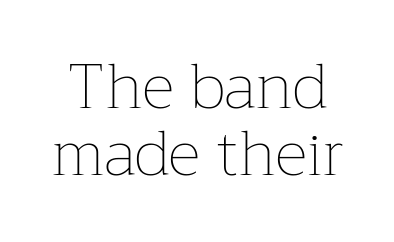
{"italic": "no", "bold": "no", "weight": "thin", "width": "normal", "stroke_contrast": "low", "x_height": "medium", "monospaced": "no", "underline": "no", "line_spacing": "tight", "line_spacing_ratio": 1.07, "letter_spacing": "normal", "letter_spacing_em": 0.0, "glyph_px": 63}
